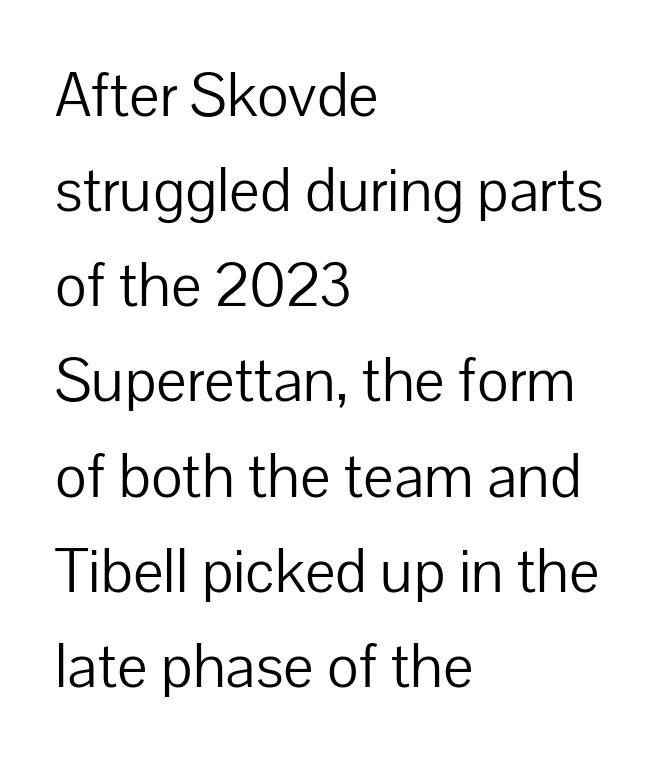
{"serif": "no", "italic": "no", "bold": "no", "weight": "light", "width": "normal", "stroke_contrast": "low", "x_height": "medium", "monospaced": "no", "underline": "no", "align": "left", "line_spacing": "normal", "line_spacing_ratio": 1.56, "letter_spacing": "normal", "letter_spacing_em": 0.0, "glyph_px": 61}
